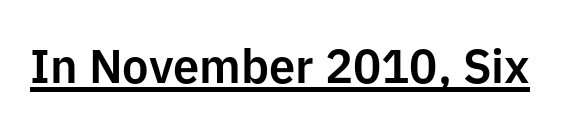
Q: Is the text italic (slanted)? A: No, it is upright.
Q: Is the typeface a serif or a sans-serif typeface? A: Sans-serif.
Q: Is the text underlined? A: Yes.
Q: Is the spacing between letters normal or unusually wide? A: Normal.
Q: Width (condensed, normal, or wide)? A: Normal.
Q: Stroke contrast? A: Low.
Q: x-height? A: Medium.
Q: Monospaced? A: No.
